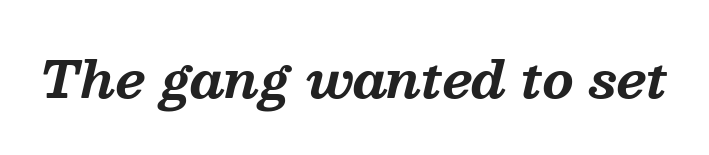
{"serif": "yes", "italic": "yes", "lean": "right", "slant_degrees": 13, "bold": "yes", "weight": "bold", "width": "normal", "stroke_contrast": "medium", "x_height": "medium", "monospaced": "no", "underline": "no", "letter_spacing": "normal", "letter_spacing_em": 0.0, "glyph_px": 50}
